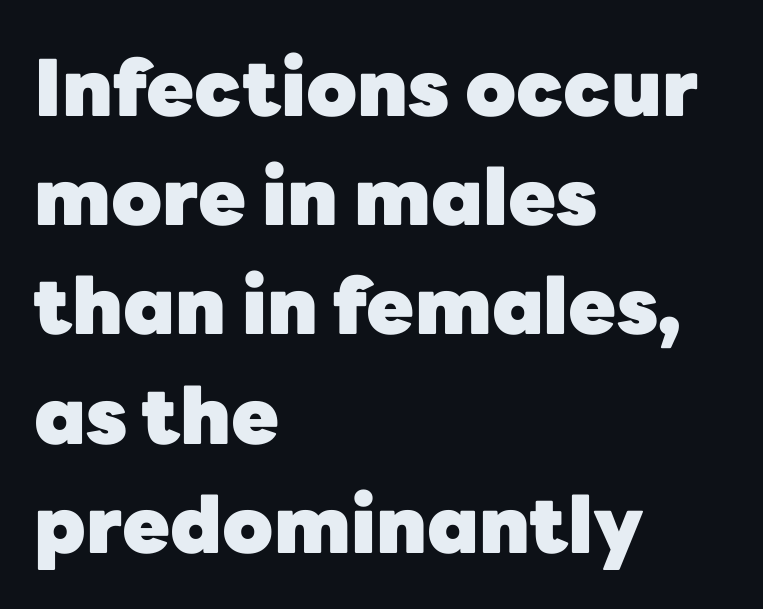
{"serif": "no", "italic": "no", "bold": "yes", "weight": "heavy", "width": "normal", "stroke_contrast": "low", "x_height": "medium", "monospaced": "no", "underline": "no", "align": "left", "line_spacing": "normal", "line_spacing_ratio": 1.4, "letter_spacing": "normal", "letter_spacing_em": 0.0, "glyph_px": 78}
